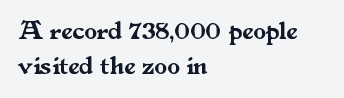
The letters stand straight up with perfectly vertical stems. Anything drawn beneath the words? Only blank space. Vertical spacing — default. Short note: letters normally spaced. Leftover space on each line is placed entirely after the last word.
